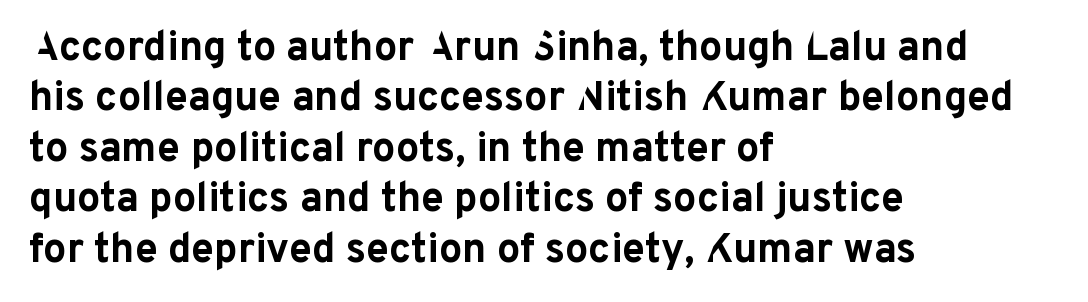
The characters look thick and weighty, a clear bold. The horizontal fit of the characters is conventional and even. Typeset ragged right — the left edge is the straight one. The words here are not underlined.
